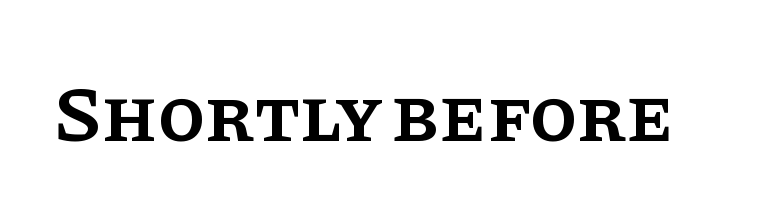
The image shows 78 px semibold serif type, upright; set normal letter spacing, not underlined; low stroke contrast and a large x-height.
